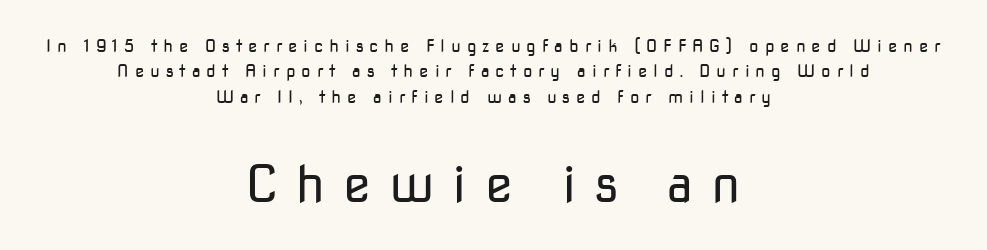
The image shows 51 px regular-weight sans-serif type, upright; set centered, normal line spacing (1.49x), unusually wide letter spacing (+0.35 em), not underlined; the second (bottom) block is 3.0x larger; low stroke contrast and a medium x-height.
